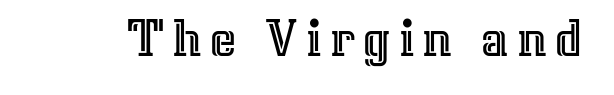
The image shows 56 px text type, upright; set not underlined; a medium x-height.
